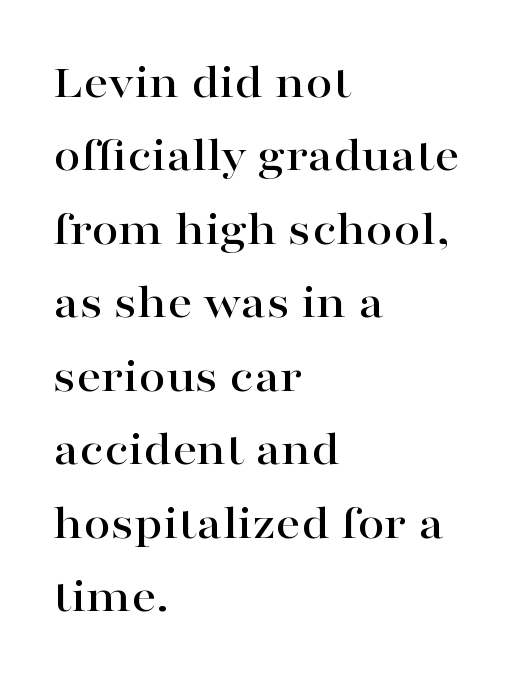
The image shows 49 px wide serif type, upright; set left-aligned, normal line spacing (1.5x), normal letter spacing, not underlined; high stroke contrast and a medium x-height.
